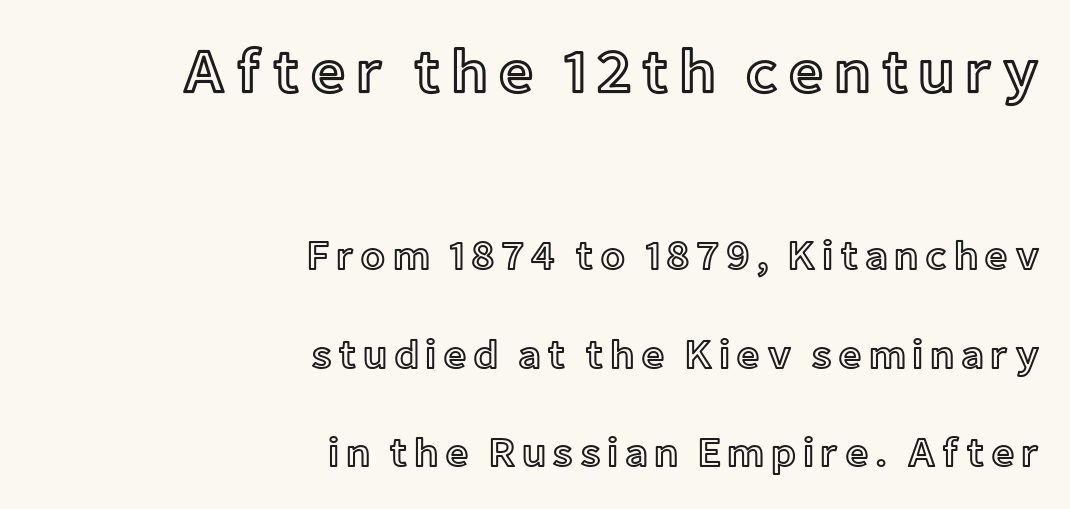
{"italic": "no", "width": "normal", "x_height": "medium", "monospaced": "no", "underline": "no", "align": "right", "line_spacing": "loose", "line_spacing_ratio": 2.4, "larger_block": "first", "size_ratio": 1.51, "glyph_px": 62}
